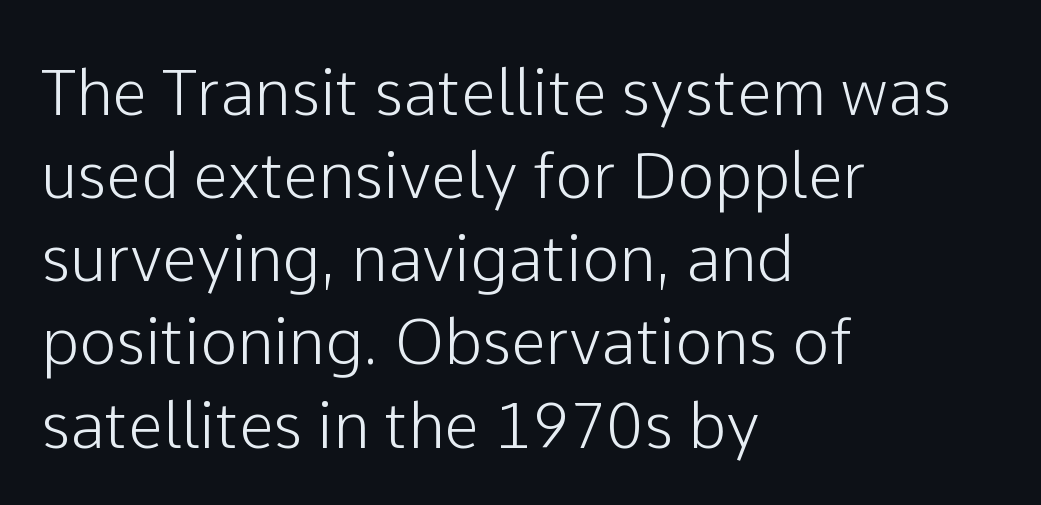
{"serif": "no", "italic": "no", "width": "normal", "stroke_contrast": "low", "x_height": "medium", "monospaced": "no", "underline": "no", "align": "left", "line_spacing": "normal", "line_spacing_ratio": 1.32, "letter_spacing": "normal", "letter_spacing_em": 0.0, "glyph_px": 63}
